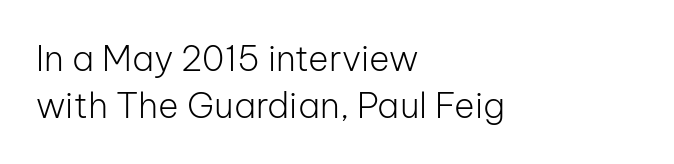
The image shows 35 px light sans-serif type, upright; set left-aligned, normal line spacing (1.33x), normal letter spacing, not underlined; low stroke contrast and a medium x-height.
